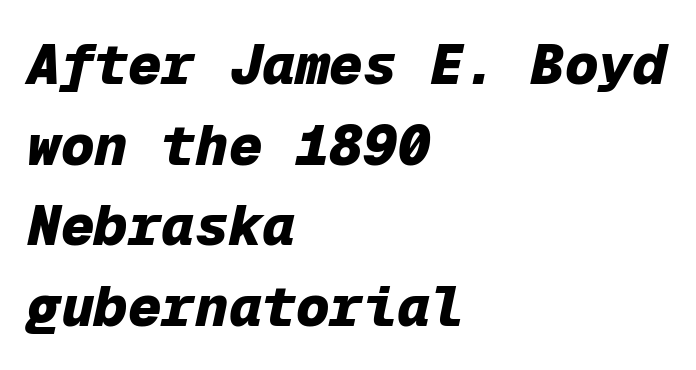
The image shows 56 px heavy type, italic (leaning right), monospaced; set left-aligned, normal line spacing (1.44x), normal letter spacing, not underlined; low stroke contrast and a medium x-height.
